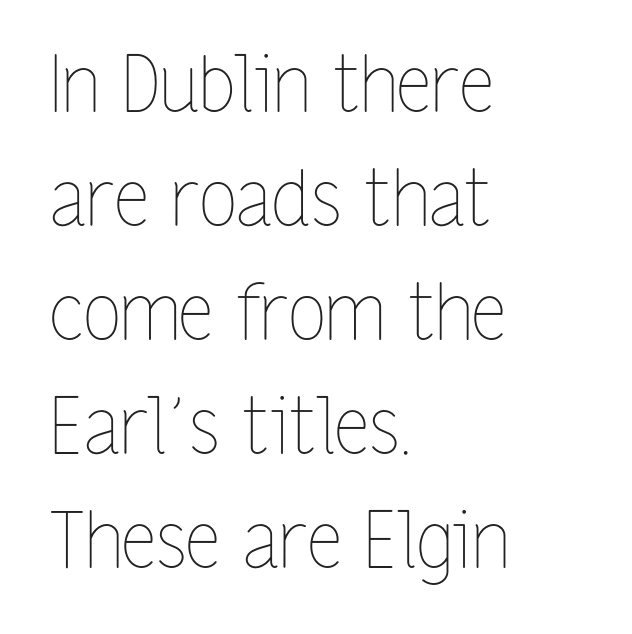
{"italic": "no", "bold": "no", "weight": "thin", "width": "condensed", "stroke_contrast": "low", "x_height": "medium", "monospaced": "no", "underline": "no", "align": "left", "line_spacing": "normal", "line_spacing_ratio": 1.48, "letter_spacing": "normal", "letter_spacing_em": 0.0, "glyph_px": 77}
